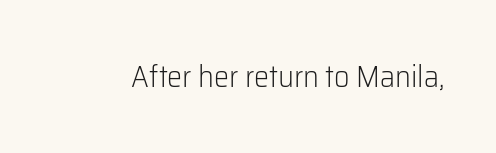
The image shows 30 px light sans-serif type, upright; set normal letter spacing, not underlined; low stroke contrast and a medium x-height.
